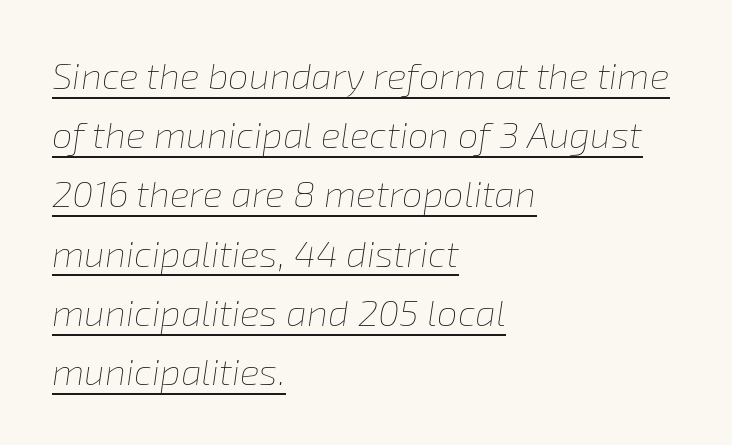
The image shows 37 px thin type, italic (leaning right); set left-aligned, normal line spacing (1.6x), normal letter spacing, underlined; low stroke contrast and a medium x-height.
